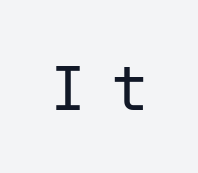
Is this a fixed-width face? Yes — each glyph sits in an identical cell. This sample uses expanded letter spacing, leaving extra air between glyphs. Stems here are at most as thick as an everyday book face. The specimen omits any rule beneath the text block's lines.
